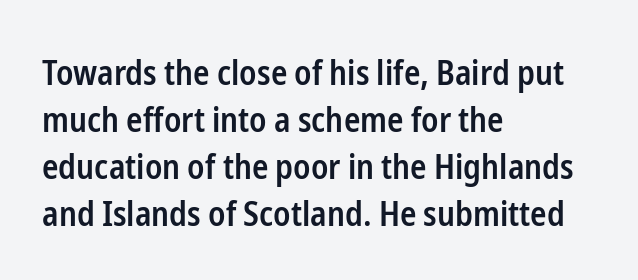
Left-aligned paragraph, ragged on the right. Rule under the text: the space is simply empty. These lines are rendered in a variable-pitch font. This sample uses a sans-serif face. Bold? Not quite — semibold, heavier than regular but stopping short. Every character sits straight up, as roman type does.
